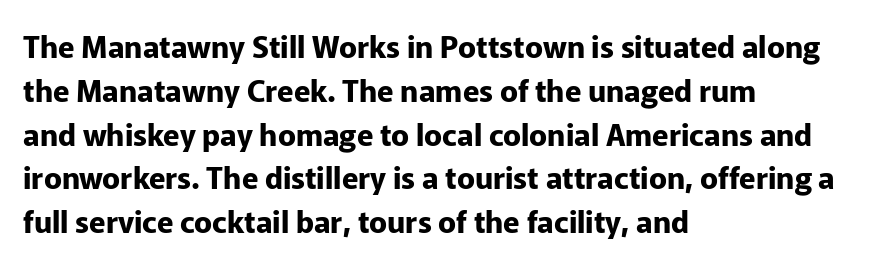
Q: Is the text bold? A: Yes.
Q: Is the text italic (slanted)? A: No, it is upright.
Q: Is the typeface a serif or a sans-serif typeface? A: Sans-serif.
Q: Is the text underlined? A: No.
Q: How is the paragraph aligned? A: Left-aligned.
Q: Is the spacing between letters normal or unusually wide? A: Normal.
Q: Is the spacing between lines tight, normal or loose? A: Normal.
Q: Width (condensed, normal, or wide)? A: Normal.
Q: Stroke contrast? A: Low.
Q: x-height? A: Medium.
Q: Monospaced? A: No.
